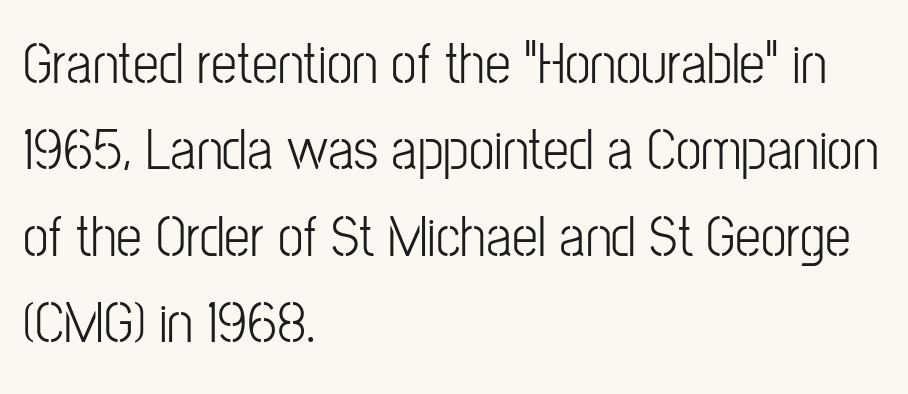
{"serif": "no", "italic": "no", "bold": "no", "weight": "light", "width": "condensed", "stroke_contrast": "low", "x_height": "medium", "monospaced": "no", "underline": "no", "align": "left", "line_spacing": "normal", "line_spacing_ratio": 1.49, "letter_spacing": "normal", "letter_spacing_em": 0.0, "glyph_px": 58}
